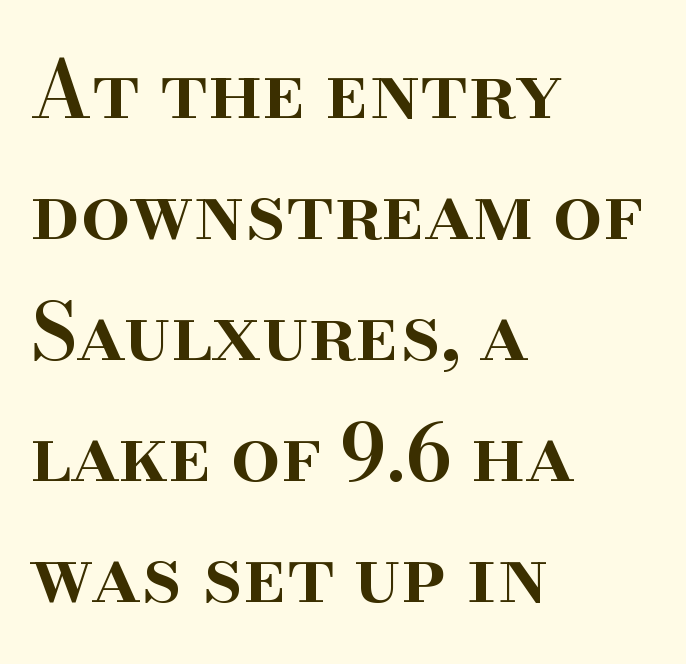
{"serif": "yes", "italic": "no", "bold": "semi", "weight": "semibold", "width": "normal", "stroke_contrast": "high", "x_height": "small", "monospaced": "no", "underline": "no", "align": "left", "line_spacing": "normal", "line_spacing_ratio": 1.55, "letter_spacing": "normal", "letter_spacing_em": 0.0, "glyph_px": 78}
